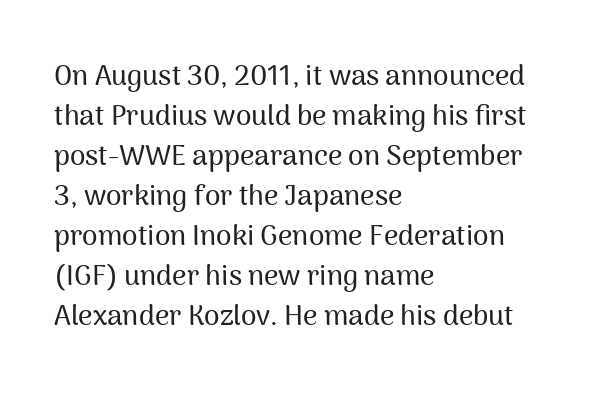
Spacing verdict: proportional, widths tailored to each character. Honestly, there is no underline to notice here at all. The lines in this sample share a left origin and differ only in where they stop. What stands out about the letter spacing? Nothing — it is the standard amount. Reading down the column, the eye jumps a familiar distance to each next line.
